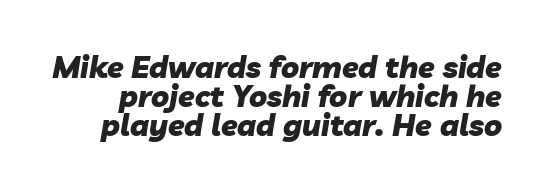
{"italic": "yes", "lean": "right", "slant_degrees": 10, "bold": "yes", "weight": "heavy", "width": "normal", "stroke_contrast": "low", "x_height": "medium", "monospaced": "no", "underline": "no", "line_spacing": "tight", "line_spacing_ratio": 0.96, "letter_spacing": "normal", "letter_spacing_em": 0.0, "glyph_px": 30}
